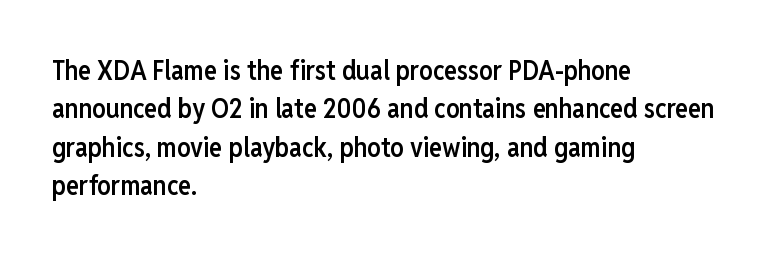
Q: Is the text bold? A: Semi-bold.
Q: Is the text italic (slanted)? A: No, it is upright.
Q: Is the text underlined? A: No.
Q: How is the paragraph aligned? A: Left-aligned.
Q: Is the spacing between letters normal or unusually wide? A: Normal.
Q: Is the spacing between lines tight, normal or loose? A: Normal.
